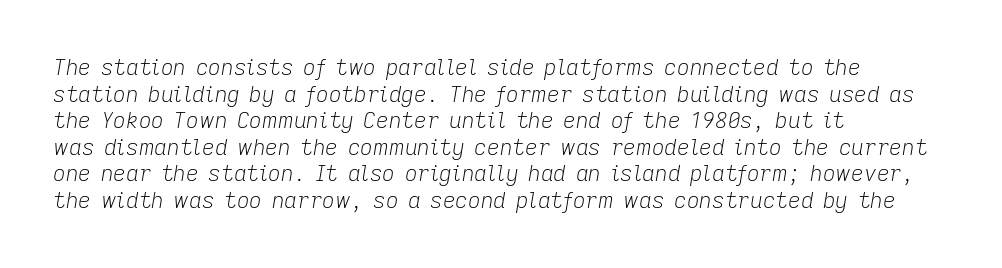
{"italic": "yes", "lean": "right", "slant_degrees": 9, "bold": "no", "underline": "no", "align": "left", "line_spacing_ratio": 1.21, "letter_spacing": "normal", "letter_spacing_em": 0.0, "glyph_px": 22}
